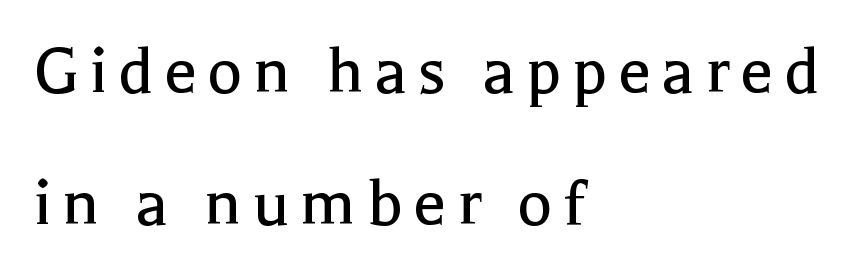
{"serif": "yes", "italic": "no", "bold": "no", "weight": "regular", "width": "normal", "x_height": "medium", "monospaced": "no", "underline": "no", "align": "left", "line_spacing_ratio": 1.79, "glyph_px": 74}
